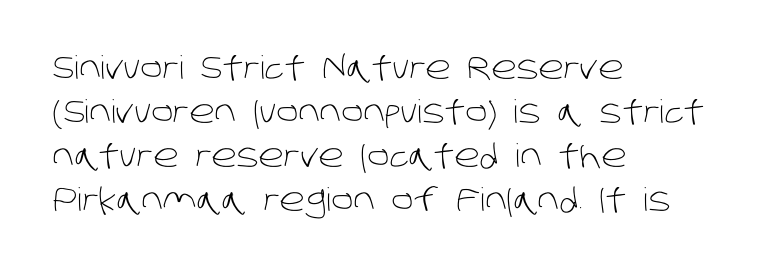
{"serif": "no", "bold": "no", "weight": "light", "width": "normal", "stroke_contrast": "low", "x_height": "large", "monospaced": "no", "underline": "no", "align": "left", "line_spacing": "normal", "line_spacing_ratio": 1.38, "letter_spacing": "normal", "letter_spacing_em": 0.0, "glyph_px": 32}
